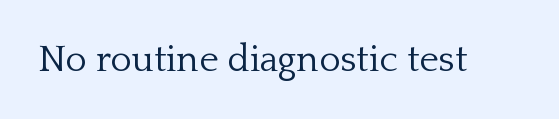
The image shows 37 px light serif type, upright; set normal letter spacing, not underlined; low stroke contrast and a medium x-height.
